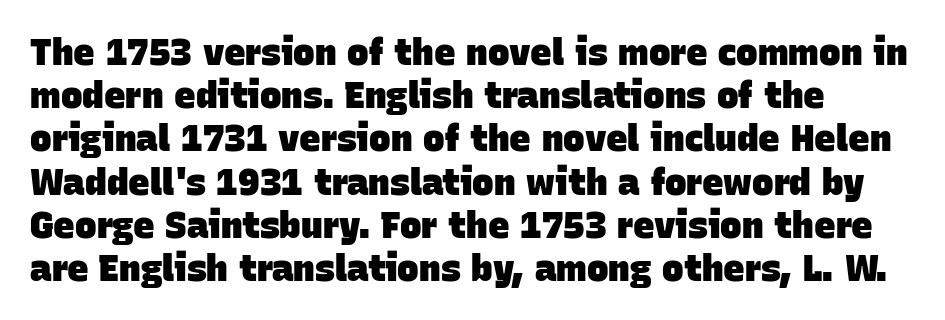
{"serif": "no", "bold": "yes", "weight": "heavy", "width": "normal", "stroke_contrast": "low", "x_height": "large", "monospaced": "no", "underline": "no", "align": "left", "line_spacing_ratio": 1.2, "letter_spacing": "normal", "letter_spacing_em": 0.0, "glyph_px": 36}
